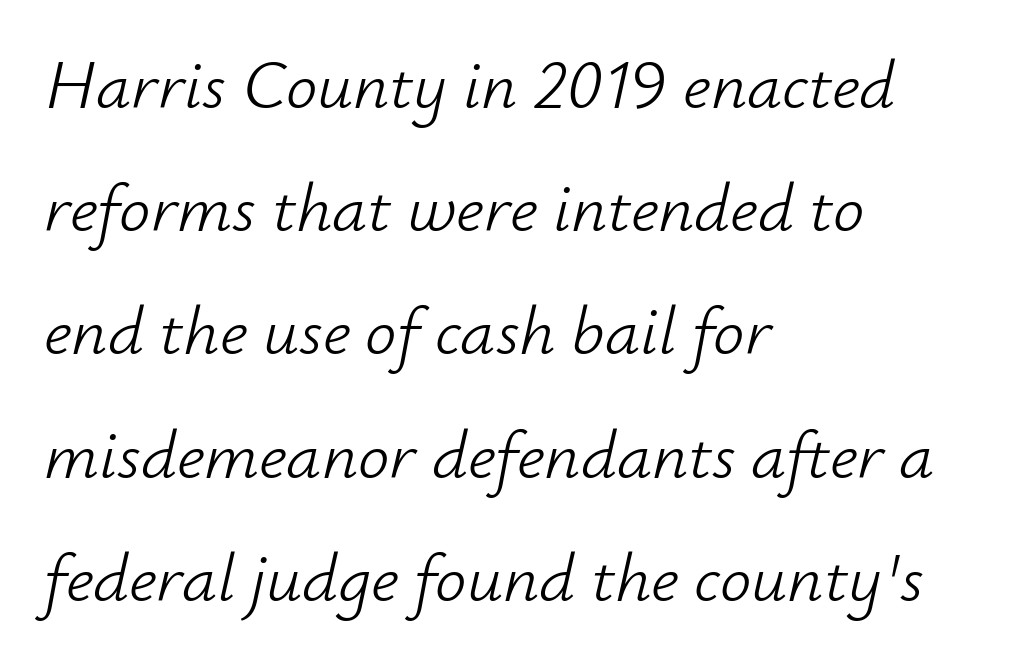
{"italic": "yes", "lean": "right", "slant_degrees": 12, "bold": "no", "weight": "light", "width": "normal", "stroke_contrast": "low", "x_height": "small", "monospaced": "no", "underline": "no", "align": "left", "line_spacing_ratio": 1.76, "letter_spacing": "normal", "letter_spacing_em": 0.0, "glyph_px": 70}
